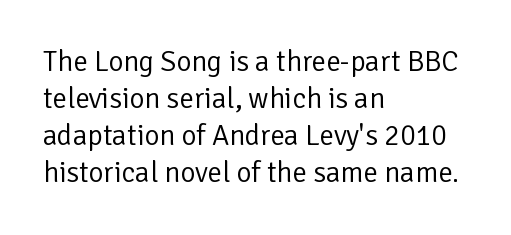
The image shows 29 px regular-weight sans-serif type, upright; set left-aligned, normal line spacing (1.28x), normal letter spacing, not underlined; low stroke contrast and a medium x-height.
